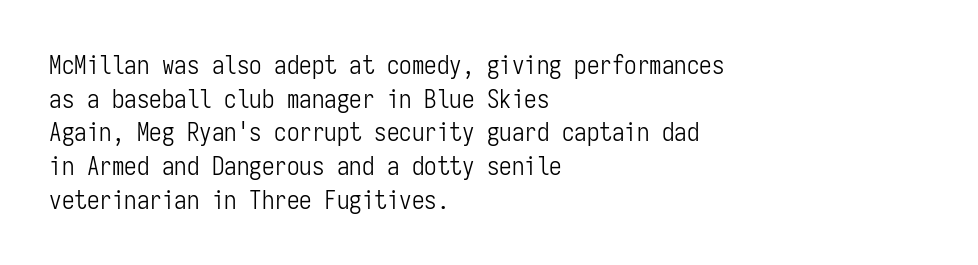
{"italic": "no", "bold": "no", "underline": "no", "align": "left", "line_spacing": "normal", "line_spacing_ratio": 1.35, "letter_spacing": "normal", "letter_spacing_em": 0.0, "glyph_px": 25}
